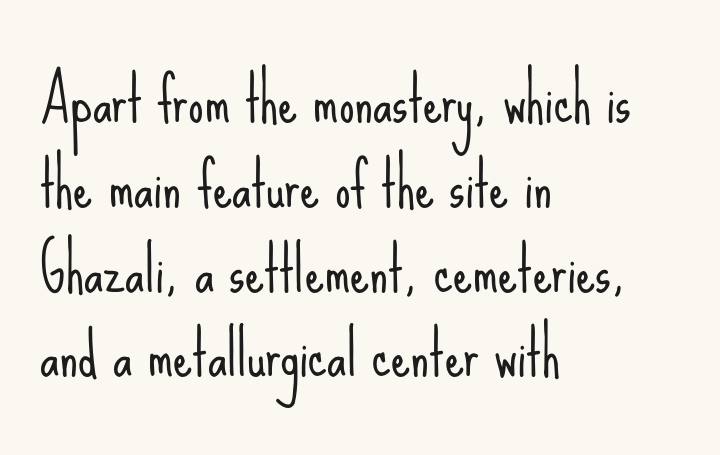
The image shows 61 px light, condensed sans-serif type, upright; set left-aligned, normal line spacing (1.39x), normal letter spacing, not underlined; low stroke contrast and a small x-height.
